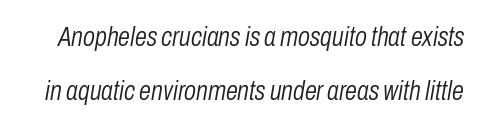
Compared with typical paragraphs, the rows here are farther apart. The rendering applies a slant to the glyphs. Quick note: underline off. This sample uses plain, unmodified letter spacing. Ink coverage per letter is moderate at most.
